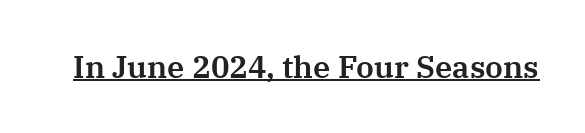
The characters display serif detailing at their extremities. You could call the tracking neutral — neither tight nor loose. Somebody hit Ctrl+U on this one — the words are underlined. Do the characters align in a grid? No, the font is proportional. Do the letters lean? They stand straight.
